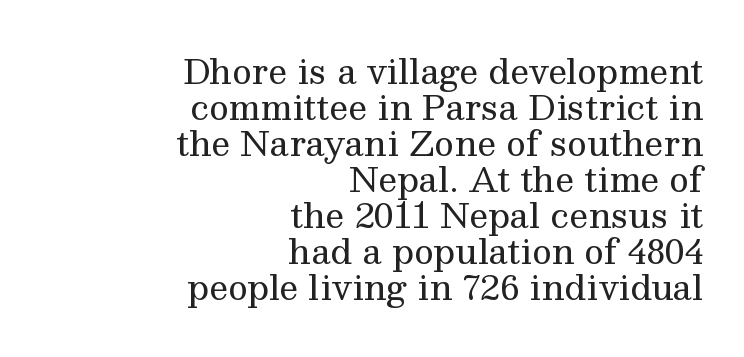
Q: Is the text bold? A: No.
Q: Is the text italic (slanted)? A: No, it is upright.
Q: Is the typeface a serif or a sans-serif typeface? A: Serif.
Q: Is the text underlined? A: No.
Q: How is the paragraph aligned? A: Right-aligned.
Q: Is the spacing between letters normal or unusually wide? A: Normal.
Q: Is the spacing between lines tight, normal or loose? A: Tight.
Q: Width (condensed, normal, or wide)? A: Normal.
Q: Stroke contrast? A: Medium.
Q: x-height? A: Medium.
Q: Monospaced? A: No.
